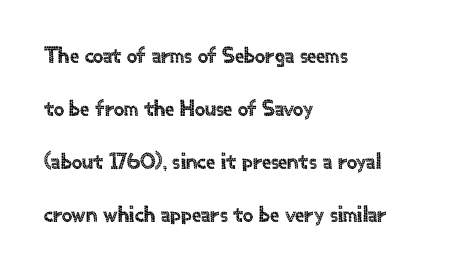
In terms of posture, this sample is upright. Short and long lines alike share a common starting point at left. Nobody drew a line under any word here. Quick note: interline space is abundant. You could call the tracking neutral — neither tight nor loose.
